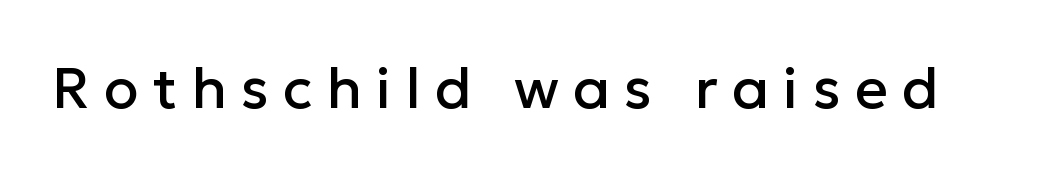
The image shows 57 px sans-serif type, upright; set unusually wide letter spacing (+0.25 em), not underlined; low stroke contrast and a medium x-height.
